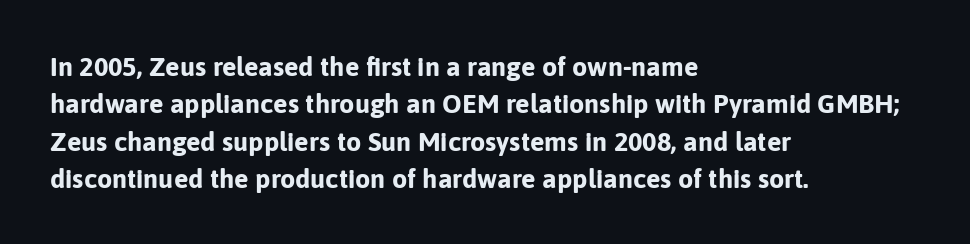
{"italic": "no", "bold": "yes", "underline": "no", "align": "left", "line_spacing": "normal", "line_spacing_ratio": 1.38, "letter_spacing": "normal", "letter_spacing_em": 0.0, "glyph_px": 27}
